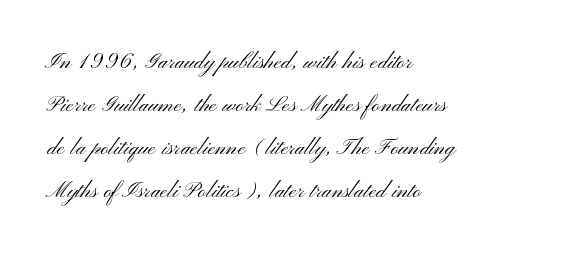
Q: Is the text bold? A: No.
Q: Is the text italic (slanted)? A: Yes.
Q: Is the typeface a serif or a sans-serif typeface? A: Sans-serif.
Q: Is the text underlined? A: No.
Q: How is the paragraph aligned? A: Left-aligned.
Q: Is the spacing between letters normal or unusually wide? A: Normal.
Q: Is the spacing between lines tight, normal or loose? A: Normal.
Q: Width (condensed, normal, or wide)? A: Wide.
Q: Stroke contrast? A: Medium.
Q: x-height? A: Small.
Q: Monospaced? A: No.
